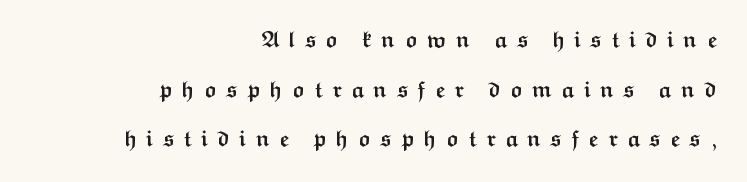
{"italic": "no", "bold": "yes", "underline": "no", "align": "right", "line_spacing": "loose", "line_spacing_ratio": 2.26, "letter_spacing": "wide", "letter_spacing_em": 0.41, "glyph_px": 22}
